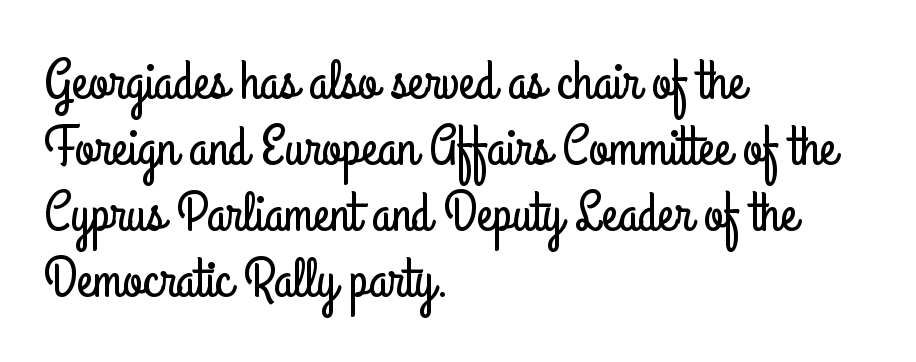
Q: Is the typeface a serif or a sans-serif typeface? A: Sans-serif.
Q: Is the text underlined? A: No.
Q: How is the paragraph aligned? A: Left-aligned.
Q: Is the spacing between letters normal or unusually wide? A: Normal.
Q: Width (condensed, normal, or wide)? A: Condensed.
Q: Stroke contrast? A: Low.
Q: x-height? A: Small.
Q: Monospaced? A: No.
